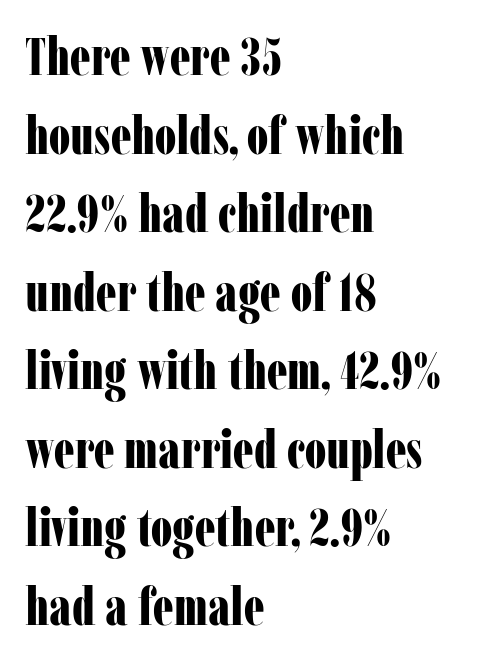
The image shows 52 px bold, condensed serif type, upright; set left-aligned, normal line spacing (1.51x), normal letter spacing, not underlined; low stroke contrast and a medium x-height.
